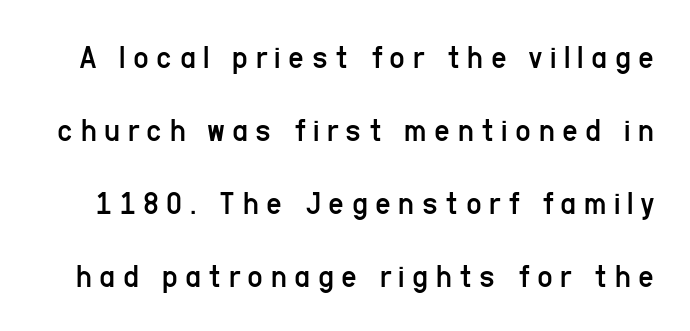
Q: Is the text bold? A: No.
Q: Is the text italic (slanted)? A: No, it is upright.
Q: Is the typeface a serif or a sans-serif typeface? A: Sans-serif.
Q: Is the text underlined? A: No.
Q: Is the spacing between letters normal or unusually wide? A: Unusually wide.
Q: Is the spacing between lines tight, normal or loose? A: Loose.
Q: Width (condensed, normal, or wide)? A: Condensed.
Q: Stroke contrast? A: Low.
Q: x-height? A: Medium.
Q: Monospaced? A: No.
